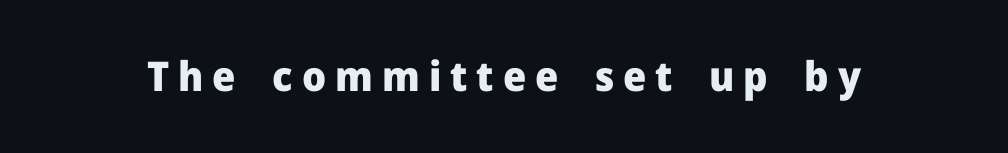
The image shows 41 px heavy sans-serif type, upright; set unusually wide letter spacing (+0.22 em), not underlined; low stroke contrast and a medium x-height.
